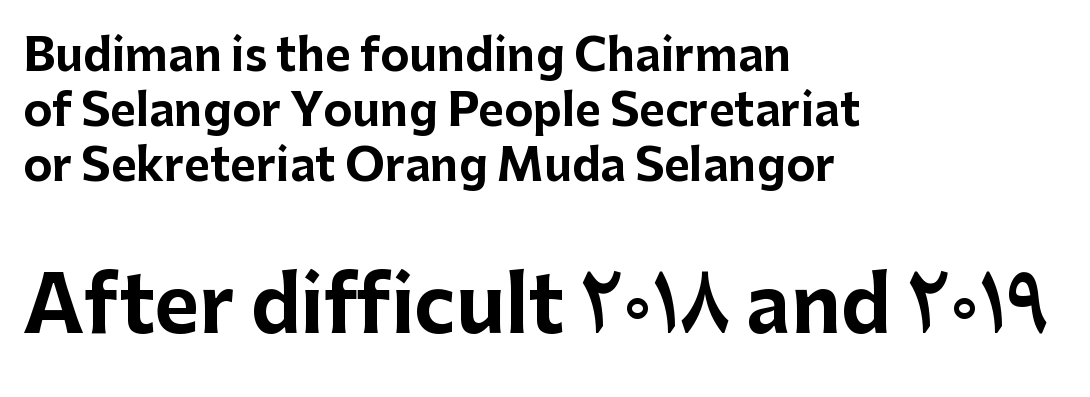
The face used here has the dense, thick strokes of a bold. Block two is the big one; block one sits smaller above it. Look at the bottom of the vertical strokes: they stop flat, with no serifs. Varying glyph widths throughout — classic text-font behaviour. Interline gaps are of average width in this sample. Nothing unusual about the tracking: characters are spaced as the font intends.
